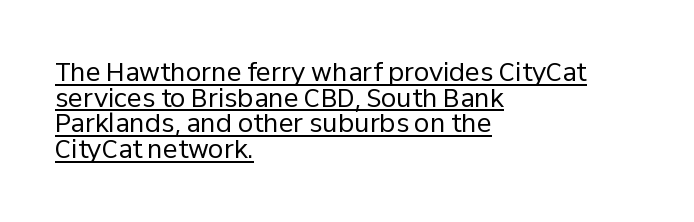
Q: Is the text bold? A: No.
Q: Is the text italic (slanted)? A: No, it is upright.
Q: Is the text underlined? A: Yes.
Q: How is the paragraph aligned? A: Left-aligned.
Q: Is the spacing between letters normal or unusually wide? A: Normal.
Q: Is the spacing between lines tight, normal or loose? A: Tight.
